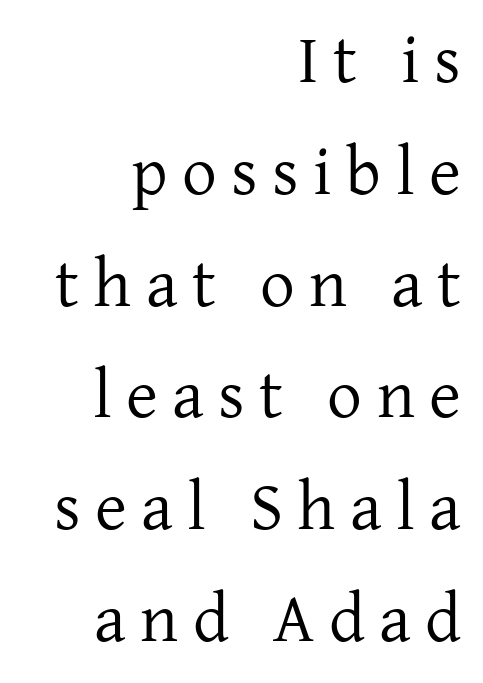
{"serif": "yes", "italic": "no", "bold": "no", "weight": "regular", "width": "normal", "stroke_contrast": "low", "x_height": "medium", "monospaced": "no", "underline": "no", "align": "right", "line_spacing": "normal", "line_spacing_ratio": 1.62, "letter_spacing": "wide", "letter_spacing_em": 0.21, "glyph_px": 69}
